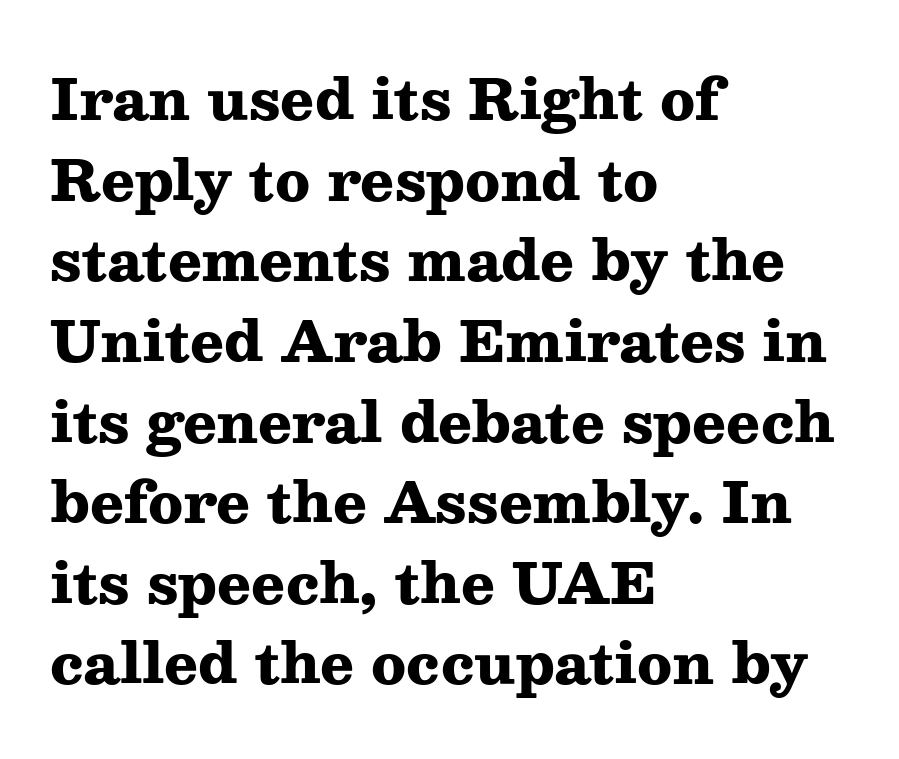
Q: Is the text bold? A: Yes.
Q: Is the text italic (slanted)? A: No, it is upright.
Q: Is the typeface a serif or a sans-serif typeface? A: Serif.
Q: Is the text underlined? A: No.
Q: How is the paragraph aligned? A: Left-aligned.
Q: Is the spacing between letters normal or unusually wide? A: Normal.
Q: Is the spacing between lines tight, normal or loose? A: Normal.
Q: Width (condensed, normal, or wide)? A: Wide.
Q: Stroke contrast? A: Medium.
Q: x-height? A: Medium.
Q: Monospaced? A: No.
